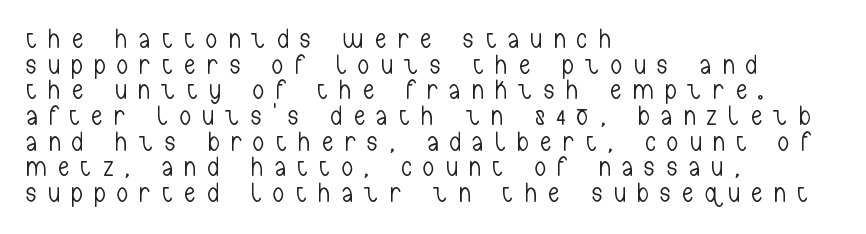
{"italic": "no", "bold": "no", "underline": "no", "align": "left", "line_spacing": "tight", "line_spacing_ratio": 0.95, "letter_spacing": "wide", "letter_spacing_em": 0.45, "glyph_px": 27}
